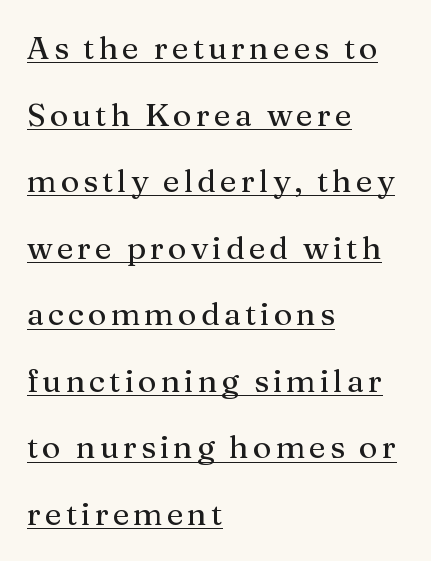
The setting favours the left margin, as ordinary paragraphs usually do. Looks like someone drew a line under every word here. Character widths vary here, with narrow letters taking less room than wide ones. Stroke terminals: seriffed. The lettering stays uniformly vertical, giving the passage a roman look.
